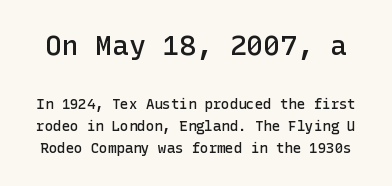
Q: Is the text bold? A: Semi-bold.
Q: Is the text italic (slanted)? A: No, it is upright.
Q: Is the typeface a serif or a sans-serif typeface? A: Sans-serif.
Q: Is the text underlined? A: No.
Q: Is the spacing between letters normal or unusually wide? A: Normal.
Q: Is the spacing between lines tight, normal or loose? A: Normal.
Q: Which block of text is set in a larger size, the first (top) or the second (bottom)? A: The first (top) one.
Q: Width (condensed, normal, or wide)? A: Normal.
Q: Stroke contrast? A: Low.
Q: x-height? A: Medium.
